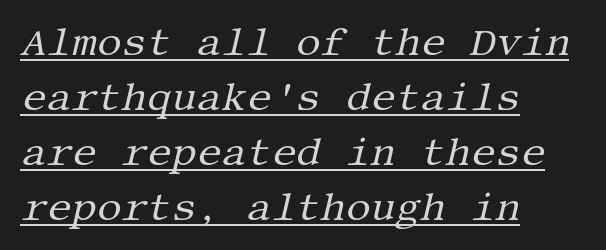
Q: Is the text bold? A: No.
Q: Is the text italic (slanted)? A: Yes, it leans right by about 13 degrees.
Q: Is the typeface a serif or a sans-serif typeface? A: Serif.
Q: Is the text underlined? A: Yes.
Q: How is the paragraph aligned? A: Left-aligned.
Q: Is the spacing between letters normal or unusually wide? A: Normal.
Q: Is the spacing between lines tight, normal or loose? A: Normal.
Q: Width (condensed, normal, or wide)? A: Normal.
Q: Stroke contrast? A: Medium.
Q: x-height? A: Large.
